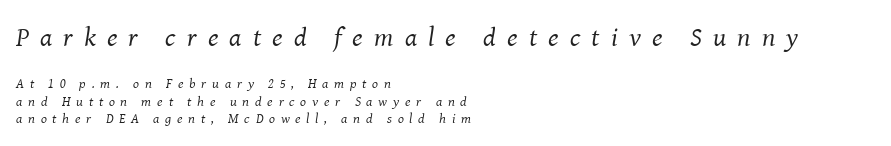
{"italic": "yes", "lean": "right", "slant_degrees": 8, "bold": "no", "underline": "no", "align": "left", "line_spacing": "normal", "line_spacing_ratio": 1.27, "letter_spacing": "wide", "letter_spacing_em": 0.41, "larger_block": "first", "size_ratio": 1.93, "glyph_px": 27}
